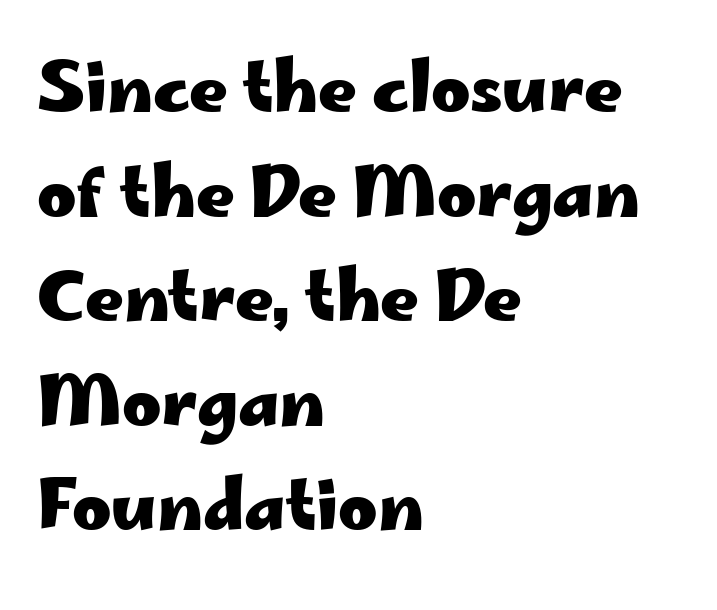
Quick note: not italic, upright. Characters follow at the spacing the type designer built in. The font family rendered here belongs to the sans-serif group. How heavy is the stroke? Heavy — this is a bold. The designer left line spacing at the default.
